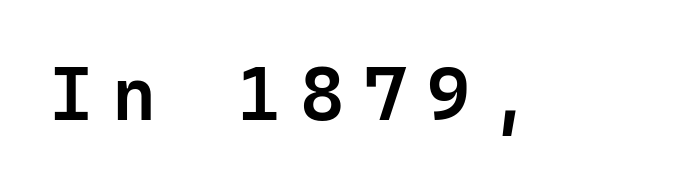
{"serif": "no", "italic": "no", "bold": "semi", "weight": "semibold", "width": "normal", "stroke_contrast": "low", "x_height": "medium", "monospaced": "yes", "underline": "no", "letter_spacing": "wide", "letter_spacing_em": 0.24, "glyph_px": 76}
